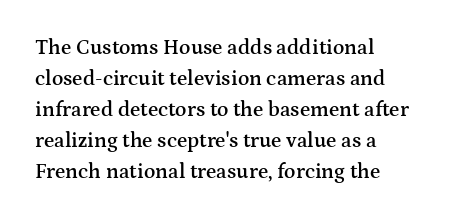
Q: Is the text bold? A: Semi-bold.
Q: Is the text italic (slanted)? A: No, it is upright.
Q: Is the text underlined? A: No.
Q: How is the paragraph aligned? A: Left-aligned.
Q: Is the spacing between letters normal or unusually wide? A: Normal.
Q: Is the spacing between lines tight, normal or loose? A: Normal.
